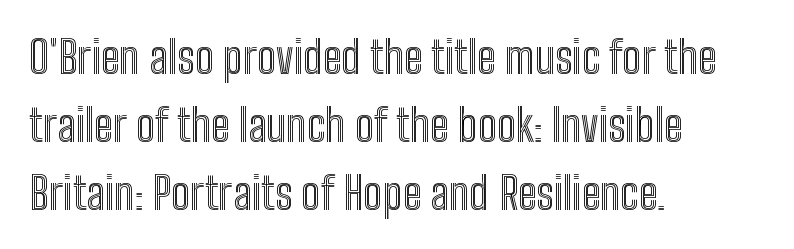
One glance says typical: line gaps are just what's usual. A student would call this left alignment; a typographer would say flush left, rag right. The space directly below the letters is spotless. Varying glyph widths throughout — classic text-font behaviour. The specimen reads as upright at a glance.
